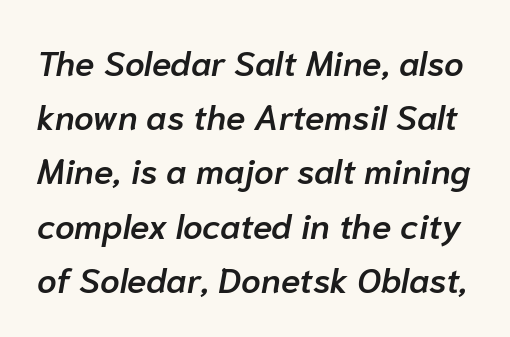
Q: Is the text bold? A: Semi-bold.
Q: Is the text italic (slanted)? A: Yes, it leans right by about 10 degrees.
Q: Is the text underlined? A: No.
Q: Is the spacing between letters normal or unusually wide? A: Normal.
Q: Is the spacing between lines tight, normal or loose? A: Normal.
Q: Width (condensed, normal, or wide)? A: Normal.
Q: Stroke contrast? A: Low.
Q: x-height? A: Medium.
Q: Monospaced? A: No.
